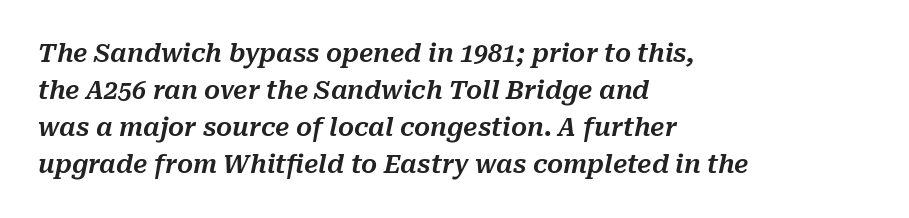
{"italic": "yes", "lean": "right", "slant_degrees": 10, "underline": "no", "align": "left", "line_spacing": "normal", "line_spacing_ratio": 1.48, "letter_spacing": "normal", "letter_spacing_em": 0.0, "glyph_px": 25}
